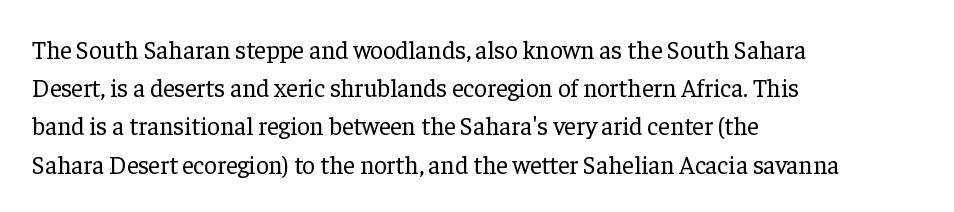
The image shows 25 px text type, upright; set left-aligned, normal line spacing (1.53x), normal letter spacing, not underlined.
